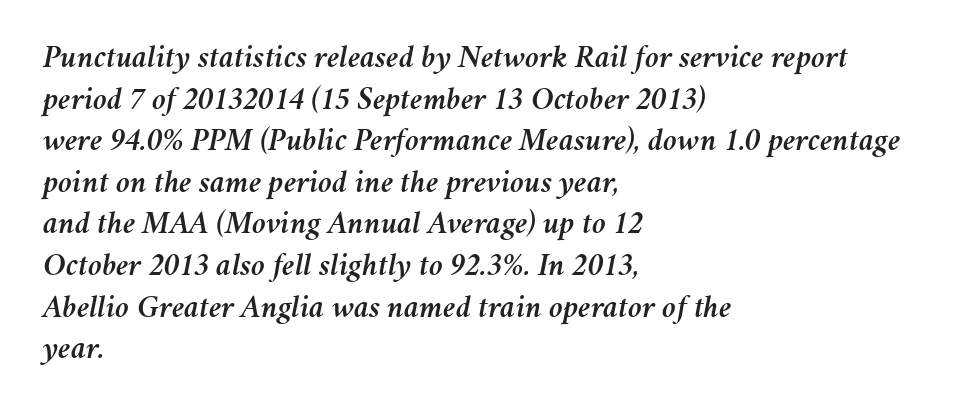
{"italic": "yes", "lean": "right", "slant_degrees": 11, "width": "normal", "stroke_contrast": "medium", "x_height": "medium", "monospaced": "no", "underline": "no", "align": "left", "line_spacing": "normal", "line_spacing_ratio": 1.3, "letter_spacing": "normal", "letter_spacing_em": 0.0, "glyph_px": 32}
